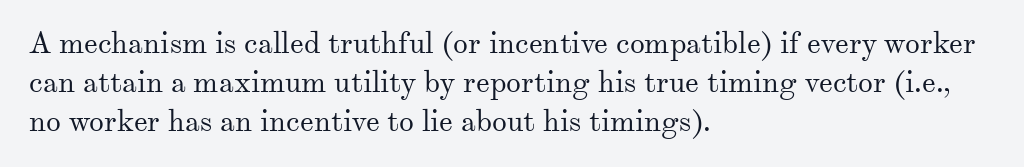
{"serif": "yes", "italic": "no", "bold": "no", "weight": "regular", "width": "normal", "stroke_contrast": "medium", "x_height": "small", "monospaced": "no", "underline": "no", "align": "left", "line_spacing": "normal", "line_spacing_ratio": 1.3, "letter_spacing": "normal", "letter_spacing_em": 0.0, "glyph_px": 30}
